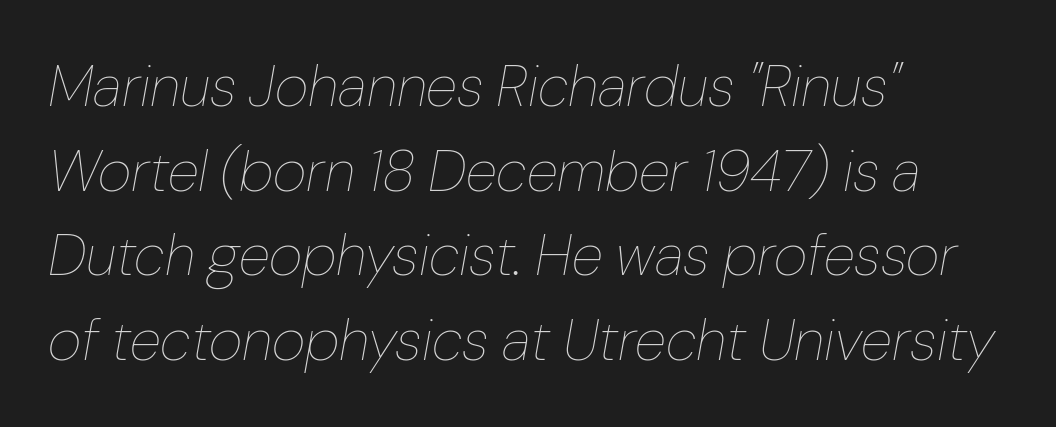
Q: Is the text bold? A: No.
Q: Is the text italic (slanted)? A: Yes, it leans right by about 10 degrees.
Q: Is the text underlined? A: No.
Q: How is the paragraph aligned? A: Left-aligned.
Q: Is the spacing between letters normal or unusually wide? A: Normal.
Q: Is the spacing between lines tight, normal or loose? A: Normal.
Q: Width (condensed, normal, or wide)? A: Normal.
Q: Stroke contrast? A: Low.
Q: x-height? A: Medium.
Q: Monospaced? A: No.
